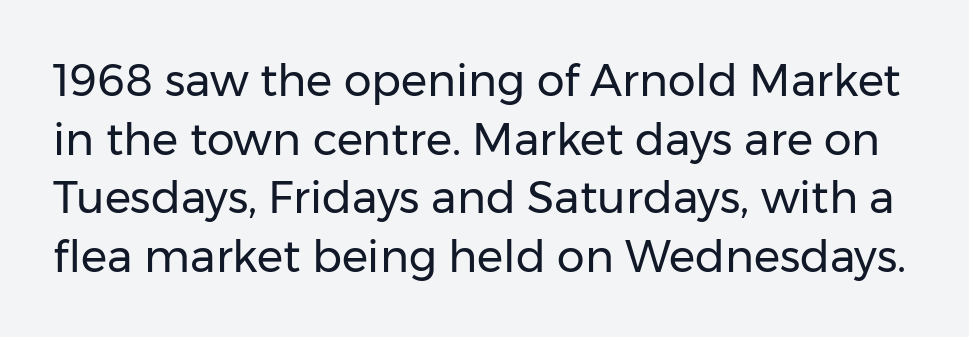
{"serif": "no", "italic": "no", "bold": "no", "weight": "regular", "width": "normal", "stroke_contrast": "low", "x_height": "medium", "monospaced": "no", "underline": "no", "line_spacing": "normal", "line_spacing_ratio": 1.33, "letter_spacing": "normal", "letter_spacing_em": 0.0, "glyph_px": 44}
